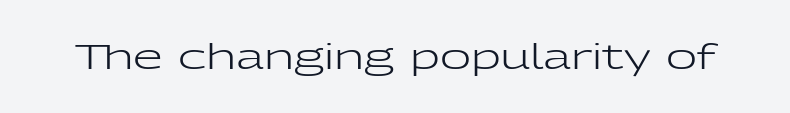
{"serif": "no", "italic": "no", "bold": "no", "weight": "regular", "width": "wide", "stroke_contrast": "low", "x_height": "medium", "monospaced": "no", "underline": "no", "letter_spacing": "normal", "letter_spacing_em": 0.0, "glyph_px": 34}
